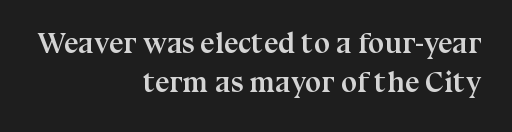
The image shows 29 px semibold serif type, upright; set right-aligned, normal line spacing (1.36x), normal letter spacing, not underlined; medium stroke contrast and a medium x-height.
